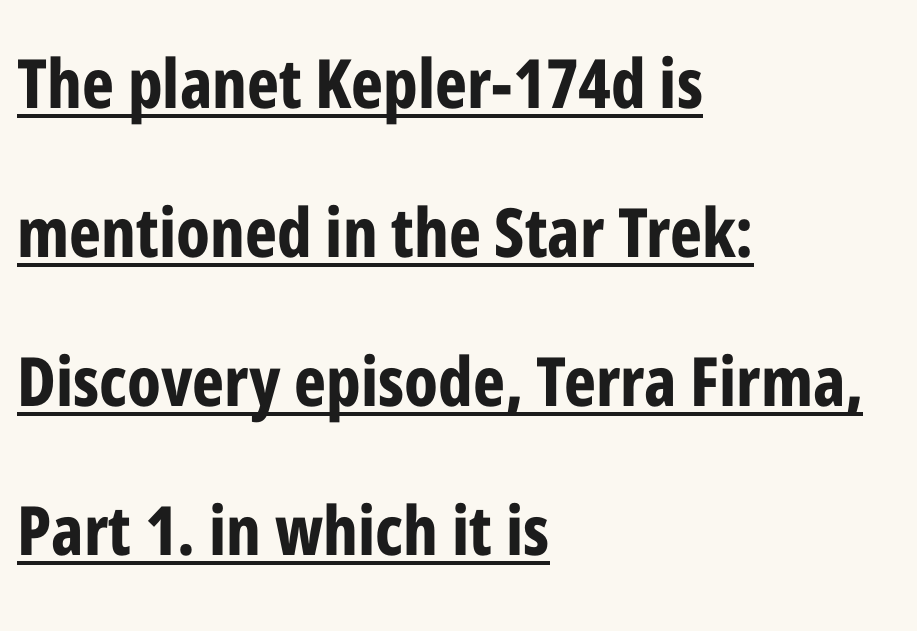
This rendering features underlined lettering. The face used here is a sans, in the tradition of grotesques and geometrics. Unlike italic type, these characters show no tilt at all. Spacing verdict: proportional, widths tailored to each character. This is heavy type, rendered in bold.
